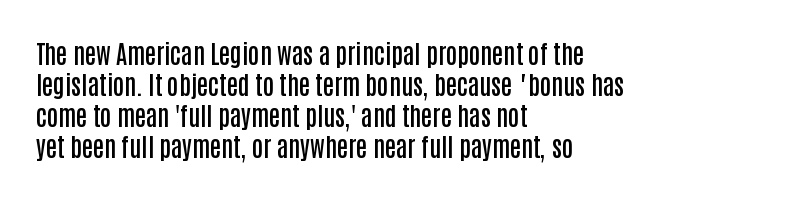
{"italic": "no", "bold": "semi", "underline": "no", "align": "left", "line_spacing_ratio": 1.24, "letter_spacing": "normal", "letter_spacing_em": 0.0, "glyph_px": 25}
